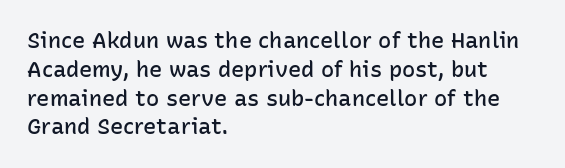
The image shows 22 px text type, upright; set left-aligned, normal line spacing (1.31x), normal letter spacing, not underlined.
